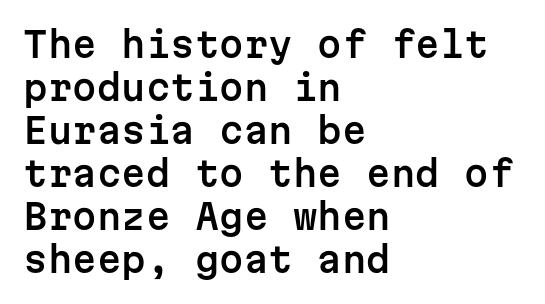
The image shows 35 px sans-serif type, upright, monospaced; set left-aligned, line spacing 1.23x, normal letter spacing, not underlined; low stroke contrast and a medium x-height.
